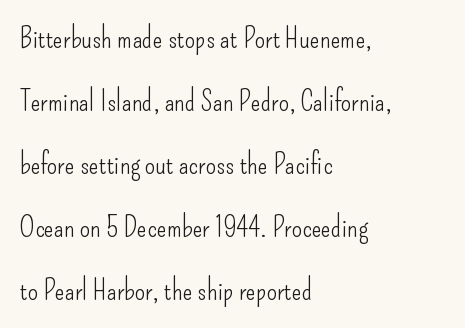
Q: Is the text bold? A: No.
Q: Is the text italic (slanted)? A: No, it is upright.
Q: Is the typeface a serif or a sans-serif typeface? A: Sans-serif.
Q: Is the text underlined? A: No.
Q: How is the paragraph aligned? A: Left-aligned.
Q: Is the spacing between letters normal or unusually wide? A: Normal.
Q: Is the spacing between lines tight, normal or loose? A: Loose.
Q: Width (condensed, normal, or wide)? A: Condensed.
Q: Stroke contrast? A: Low.
Q: x-height? A: Small.
Q: Monospaced? A: No.
